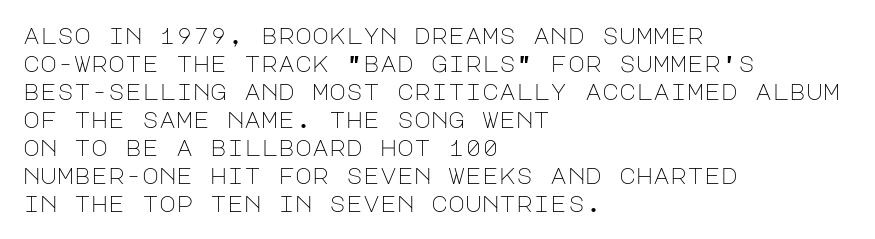
Every stem runs plumb, perpendicular to the baseline. Layout note: lines flush left. Decoration check: the copy has no underline. Short note: letters normally spaced.
